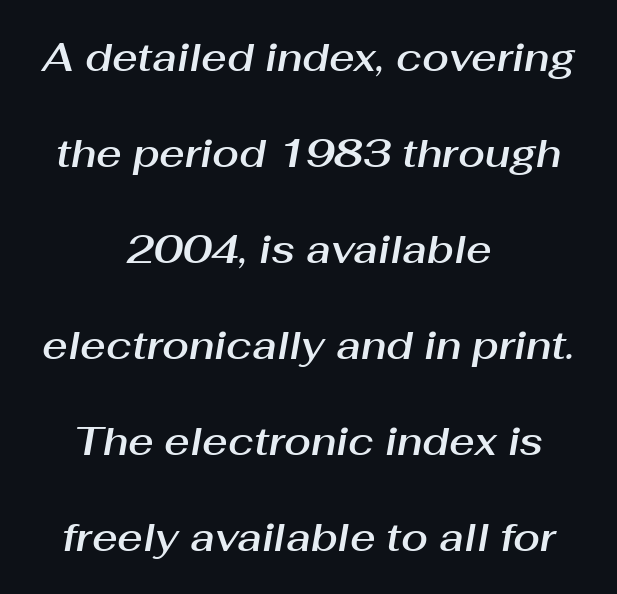
The image shows 39 px text type, italic (leaning right); set centered, loose line spacing (2.46x), normal letter spacing, not underlined; medium stroke contrast and a medium x-height.
